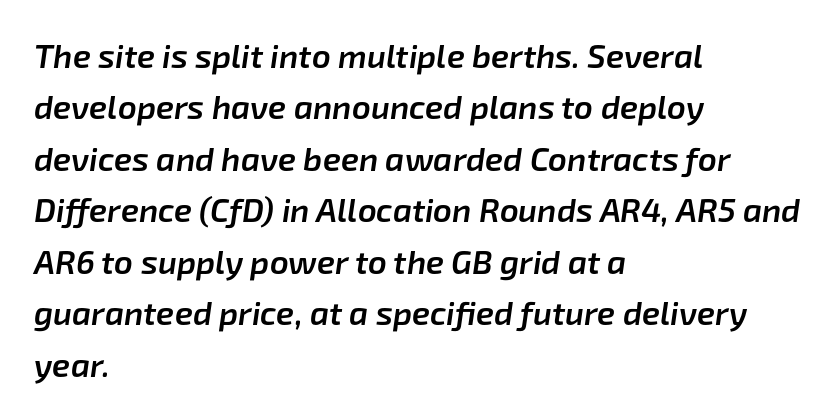
Q: Is the text bold? A: Semi-bold.
Q: Is the text italic (slanted)? A: Yes, it leans right by about 8 degrees.
Q: Is the text underlined? A: No.
Q: How is the paragraph aligned? A: Left-aligned.
Q: Is the spacing between letters normal or unusually wide? A: Normal.
Q: Is the spacing between lines tight, normal or loose? A: Normal.
Q: Width (condensed, normal, or wide)? A: Normal.
Q: Stroke contrast? A: Low.
Q: x-height? A: Medium.
Q: Monospaced? A: No.
